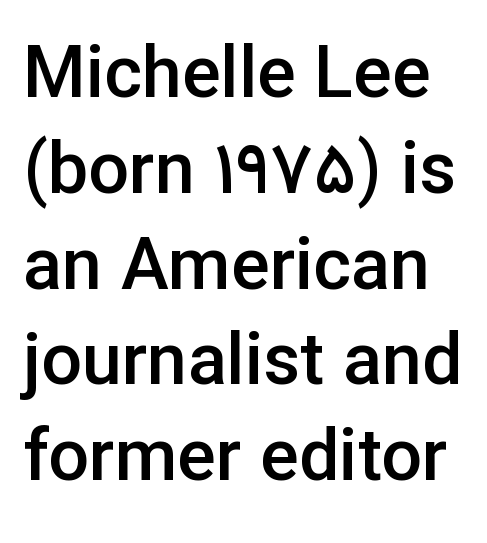
The image shows 72 px semibold sans-serif type, upright; set normal line spacing (1.33x), normal letter spacing, not underlined; low stroke contrast and a medium x-height.
